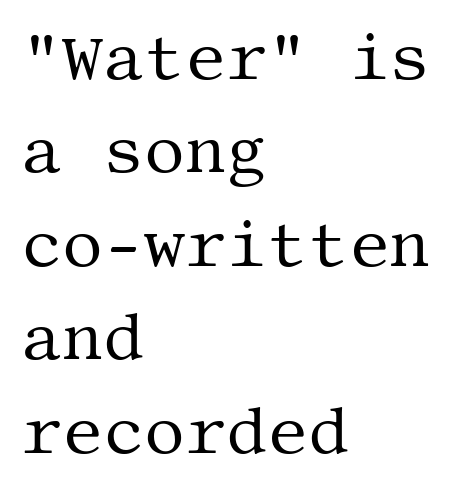
I'd call this a serif setting — the letters wear small feet. The letterforms sit at book weight or below. Anything drawn beneath the words? Only blank space. Caption: multi-line text, flush left, ragged right.
